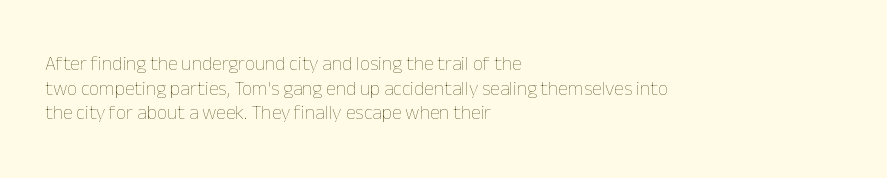
Q: Is the text bold? A: No.
Q: Is the text italic (slanted)? A: No, it is upright.
Q: Is the text underlined? A: No.
Q: How is the paragraph aligned? A: Left-aligned.
Q: Is the spacing between letters normal or unusually wide? A: Normal.
